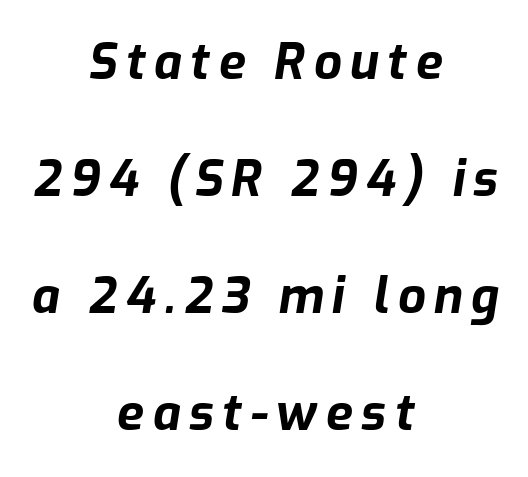
The image shows 49 px bold type, italic (leaning right); set centered, loose line spacing (2.39x), not underlined; low stroke contrast and a medium x-height.
